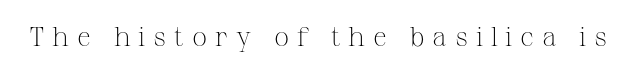
The image shows 27 px text type, upright; set unusually wide letter spacing (+0.29 em), not underlined.
